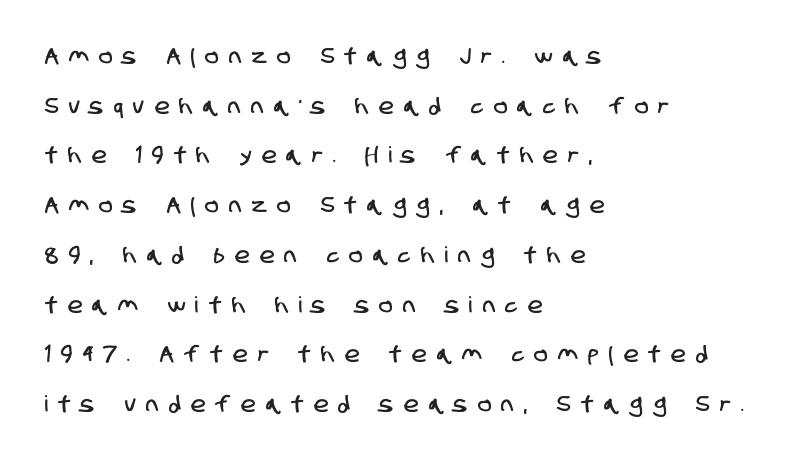
The passage is arranged the way most books set body copy — flush left. The vertical gap from one line to the next is large. The area under the type is left untouched. Each word looks stretched out because of the extra space between its letters.
